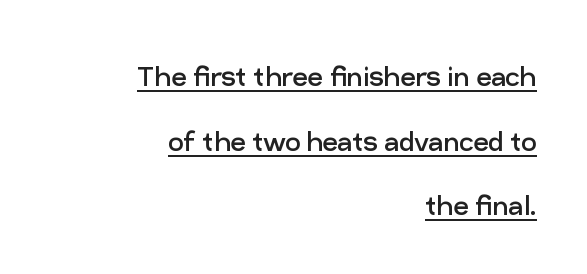
Q: Is the text bold? A: No.
Q: Is the text italic (slanted)? A: No, it is upright.
Q: Is the typeface a serif or a sans-serif typeface? A: Sans-serif.
Q: Is the text underlined? A: Yes.
Q: How is the paragraph aligned? A: Right-aligned.
Q: Is the spacing between letters normal or unusually wide? A: Normal.
Q: Is the spacing between lines tight, normal or loose? A: Loose.
Q: Width (condensed, normal, or wide)? A: Normal.
Q: Stroke contrast? A: Low.
Q: x-height? A: Medium.
Q: Monospaced? A: No.
